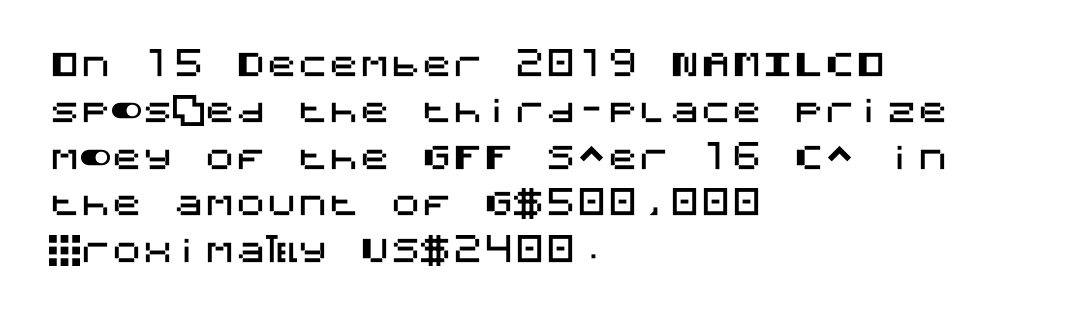
Nothing unusual about the tracking: characters are spaced as the font intends. Type style note: lacks serifs. If you drew a ruler down the left edge, every line would touch it. Summary of vertical rhythm: regular, with standard interline spacing. Lines of text with bare space underneath.
